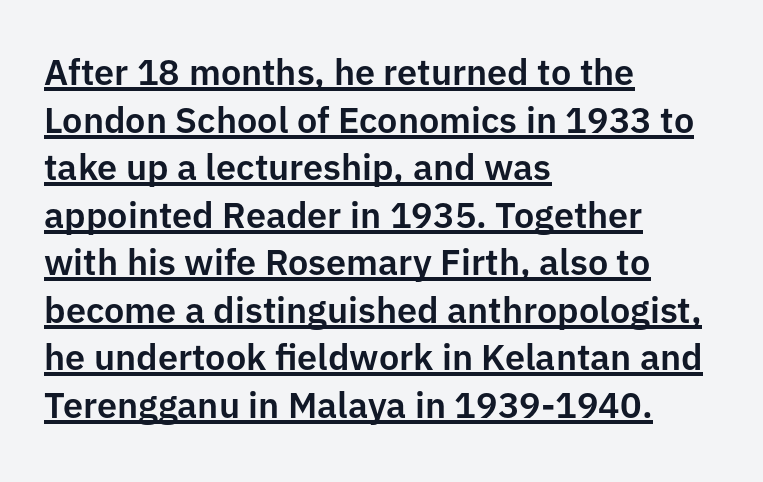
Q: Is the text italic (slanted)? A: No, it is upright.
Q: Is the typeface a serif or a sans-serif typeface? A: Sans-serif.
Q: Is the text underlined? A: Yes.
Q: How is the paragraph aligned? A: Left-aligned.
Q: Is the spacing between letters normal or unusually wide? A: Normal.
Q: Is the spacing between lines tight, normal or loose? A: Normal.
Q: Width (condensed, normal, or wide)? A: Normal.
Q: Stroke contrast? A: Low.
Q: x-height? A: Medium.
Q: Monospaced? A: No.
